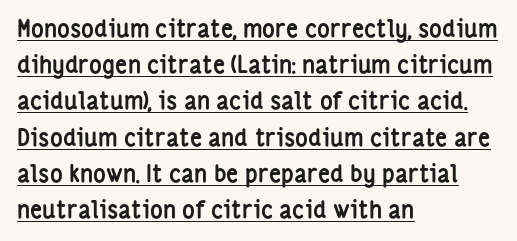
Q: Is the text bold? A: Yes.
Q: Is the text italic (slanted)? A: No, it is upright.
Q: Is the text underlined? A: Yes.
Q: How is the paragraph aligned? A: Left-aligned.
Q: Is the spacing between letters normal or unusually wide? A: Normal.
Q: Is the spacing between lines tight, normal or loose? A: Normal.
